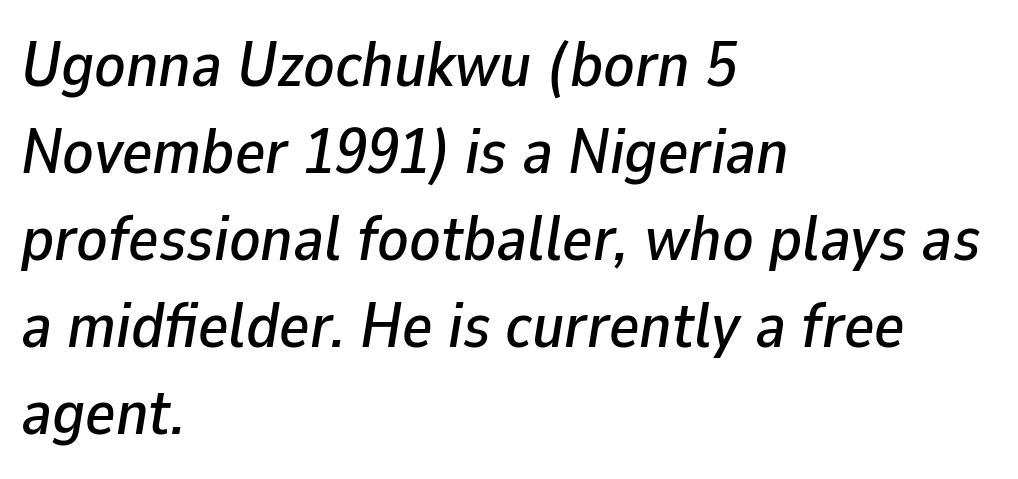
Q: Is the text italic (slanted)? A: Yes, it leans right by about 9 degrees.
Q: Is the text underlined? A: No.
Q: How is the paragraph aligned? A: Left-aligned.
Q: Is the spacing between letters normal or unusually wide? A: Normal.
Q: Is the spacing between lines tight, normal or loose? A: Normal.
Q: Width (condensed, normal, or wide)? A: Normal.
Q: Stroke contrast? A: Low.
Q: x-height? A: Medium.
Q: Monospaced? A: No.
